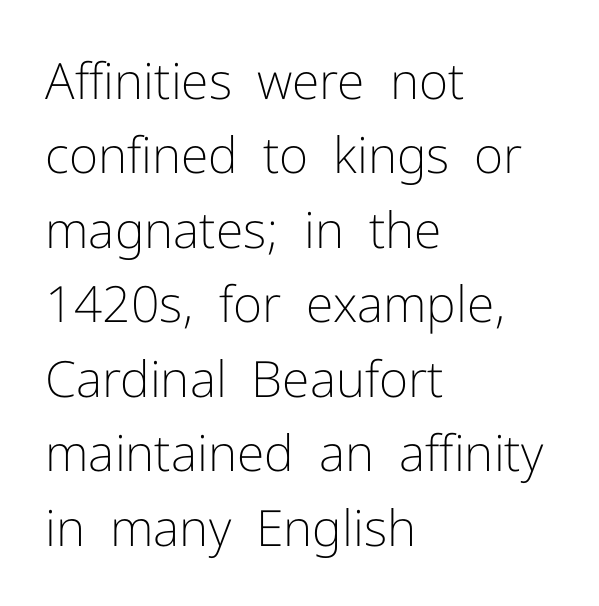
{"serif": "no", "italic": "no", "bold": "no", "weight": "light", "width": "normal", "stroke_contrast": "low", "x_height": "medium", "monospaced": "no", "underline": "no", "align": "left", "line_spacing": "normal", "line_spacing_ratio": 1.49, "letter_spacing": "normal", "letter_spacing_em": 0.0, "glyph_px": 50}
